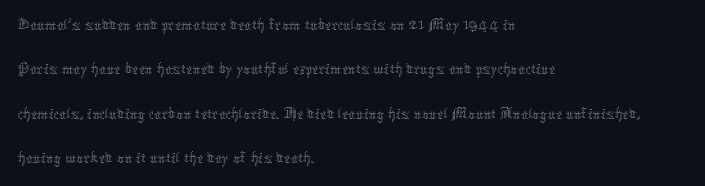
Q: Is the text bold? A: No.
Q: Is the text italic (slanted)? A: No, it is upright.
Q: Is the text underlined? A: No.
Q: How is the paragraph aligned? A: Left-aligned.
Q: Is the spacing between letters normal or unusually wide? A: Normal.
Q: Width (condensed, normal, or wide)? A: Normal.
Q: Stroke contrast? A: Medium.
Q: x-height? A: Medium.
Q: Monospaced? A: No.
